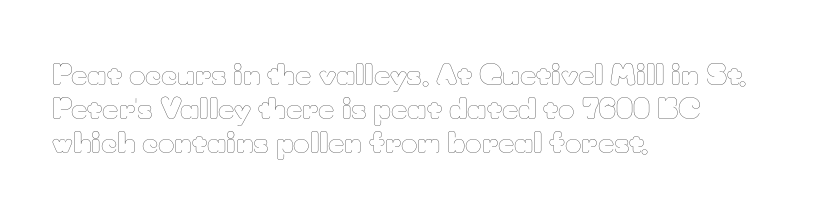
The words here are not underlined. Short note: letters normally spaced. Each stroke keeps to a modest, everyday thickness or less. Characters remain perfectly vertical along every line. Reading down the block, your eye returns to a fixed left position each line.
